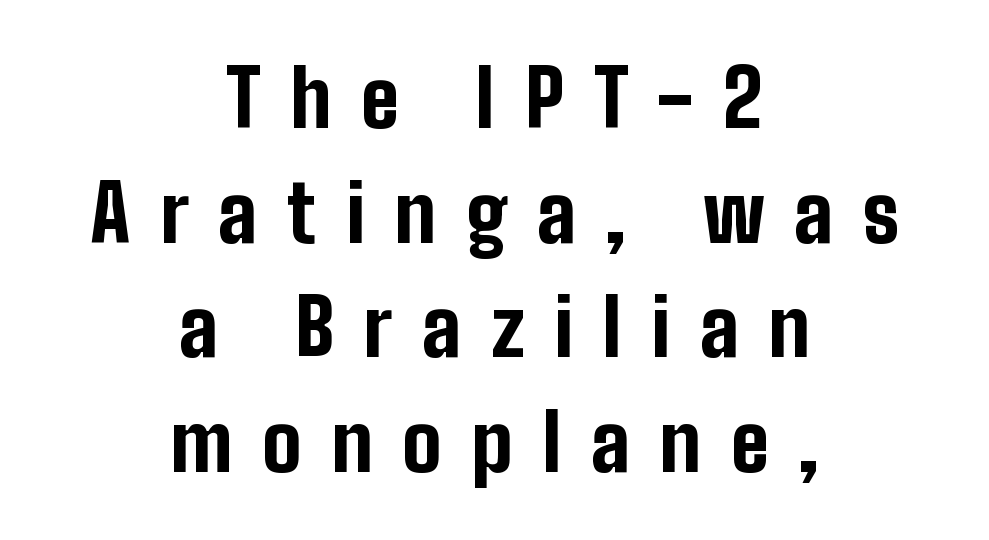
Q: Is the text bold? A: Yes.
Q: Is the text italic (slanted)? A: No, it is upright.
Q: Is the typeface a serif or a sans-serif typeface? A: Sans-serif.
Q: Is the text underlined? A: No.
Q: How is the paragraph aligned? A: Centered.
Q: Is the spacing between letters normal or unusually wide? A: Unusually wide.
Q: Is the spacing between lines tight, normal or loose? A: Normal.
Q: Width (condensed, normal, or wide)? A: Condensed.
Q: Stroke contrast? A: Low.
Q: x-height? A: Medium.
Q: Monospaced? A: No.
